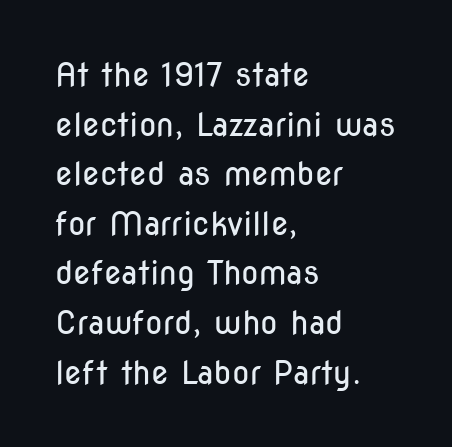
Q: Is the text bold? A: No.
Q: Is the text italic (slanted)? A: No, it is upright.
Q: Is the typeface a serif or a sans-serif typeface? A: Sans-serif.
Q: Is the text underlined? A: No.
Q: How is the paragraph aligned? A: Left-aligned.
Q: Is the spacing between letters normal or unusually wide? A: Normal.
Q: Is the spacing between lines tight, normal or loose? A: Normal.
Q: Width (condensed, normal, or wide)? A: Condensed.
Q: Stroke contrast? A: Low.
Q: x-height? A: Medium.
Q: Monospaced? A: No.
